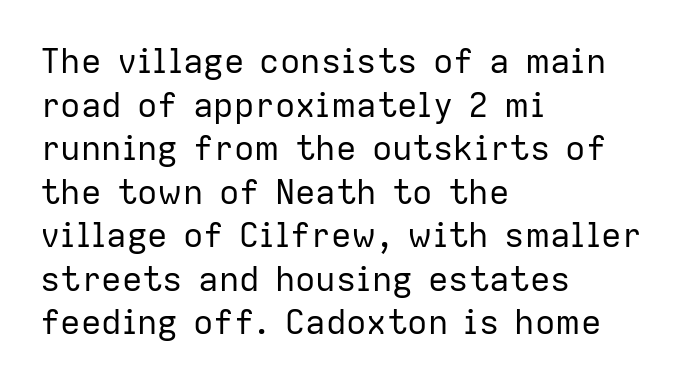
Spacing between characters is what you'd get straight out of the box. A typesetter would mark this as roman, not italic. Nothing heavy about these letters — not bold at all. Just letters on the line, the space beneath them empty. No feet cap the strokes, marking this as sans-serif type.
